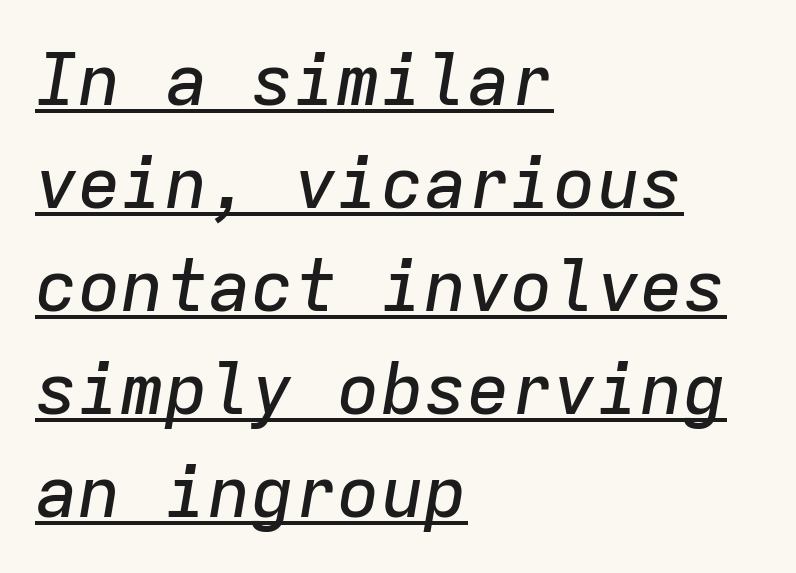
The image shows 72 px text type, italic (leaning right), monospaced; set left-aligned, normal line spacing (1.43x), normal letter spacing, underlined; low stroke contrast and a medium x-height.
